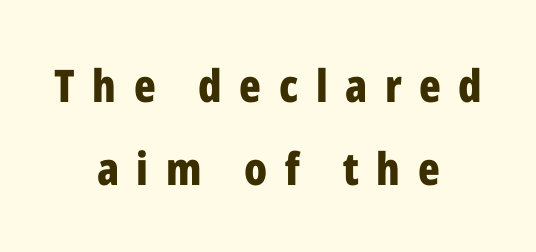
The image shows 45 px bold, condensed sans-serif type, upright; set centered, line spacing 1.84x, unusually wide letter spacing (+0.39 em), not underlined; low stroke contrast and a medium x-height.
